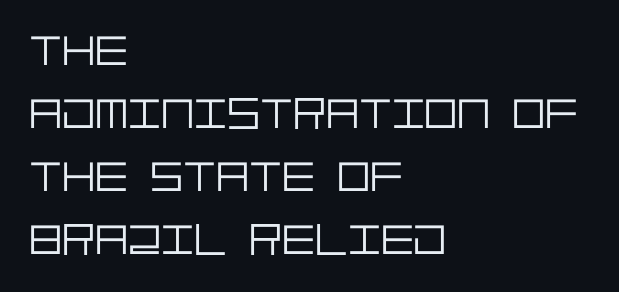
The image shows 44 px light sans-serif type, upright; set left-aligned, normal line spacing (1.43x), normal letter spacing, not underlined; low stroke contrast and a large x-height.
